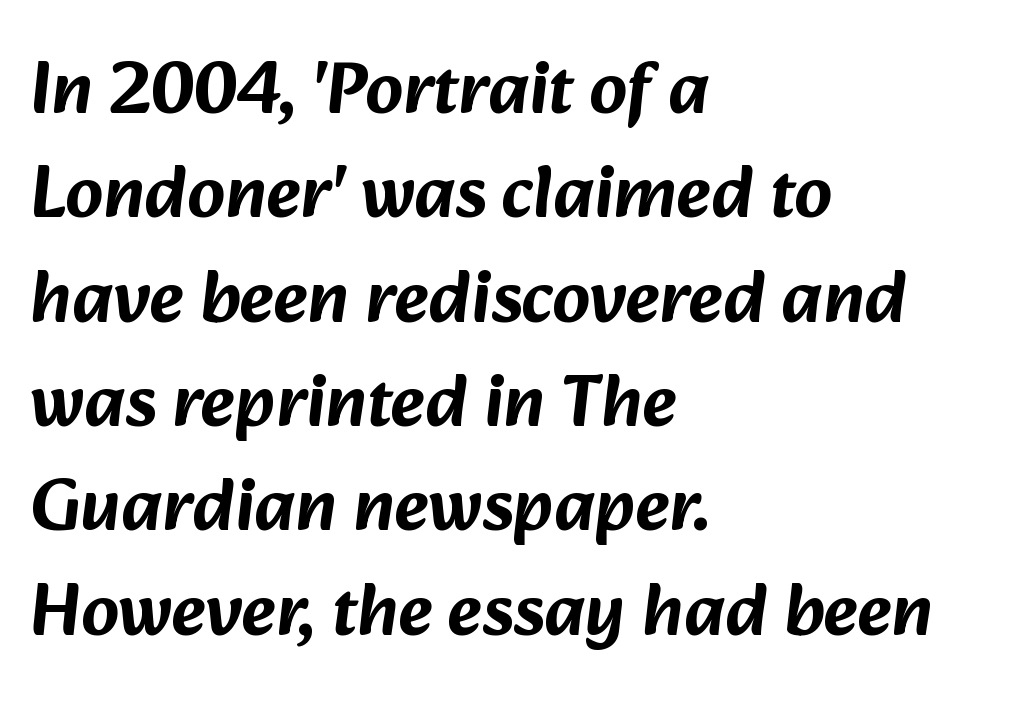
The image shows 74 px sans-serif type; set left-aligned, normal line spacing (1.41x), normal letter spacing, not underlined; low stroke contrast and a medium x-height.
